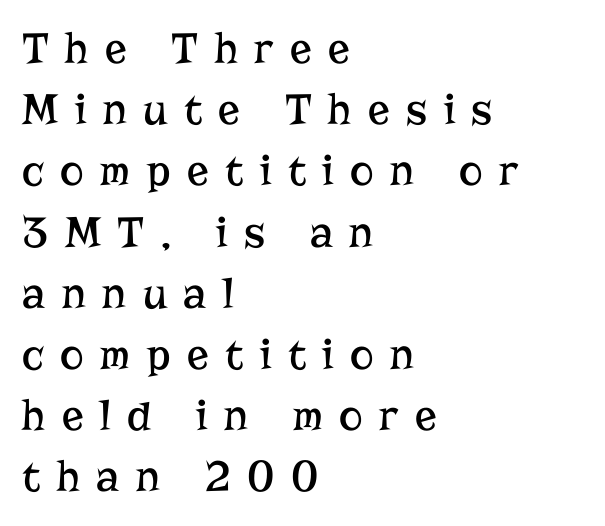
Q: Is the text bold? A: No.
Q: Is the text italic (slanted)? A: No, it is upright.
Q: Is the typeface a serif or a sans-serif typeface? A: Serif.
Q: Is the text underlined? A: No.
Q: How is the paragraph aligned? A: Left-aligned.
Q: Is the spacing between letters normal or unusually wide? A: Unusually wide.
Q: Is the spacing between lines tight, normal or loose? A: Normal.
Q: Width (condensed, normal, or wide)? A: Normal.
Q: Stroke contrast? A: Low.
Q: x-height? A: Medium.
Q: Monospaced? A: No.
